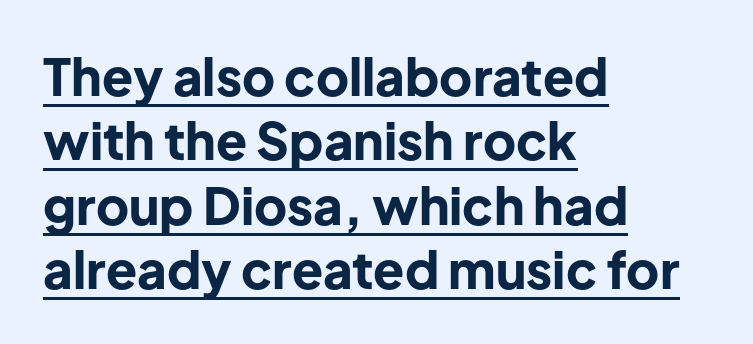
Students, observe the line beneath the letters — that is underlining. This sample has the flowing, uneven cadence of proportional lettering. Does the lettering tilt? It doesn't — this is upright. Does the leading feel generous? No, just average.
